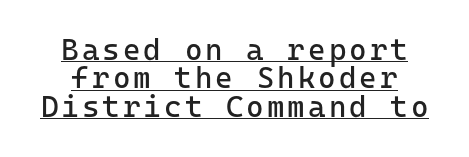
The image shows 30 px regular-weight sans-serif type, upright; set tight line spacing (0.95x), underlined; low stroke contrast and a medium x-height.
